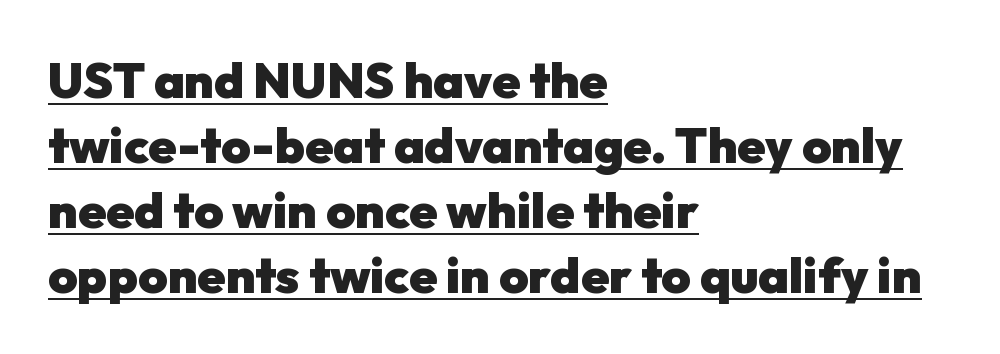
In terms of letterspacing, this is plain default setting. The rows are spaced the way most documents space them. Does the lettering tilt? It doesn't — this is upright. A typesetter would label this face a sans.
